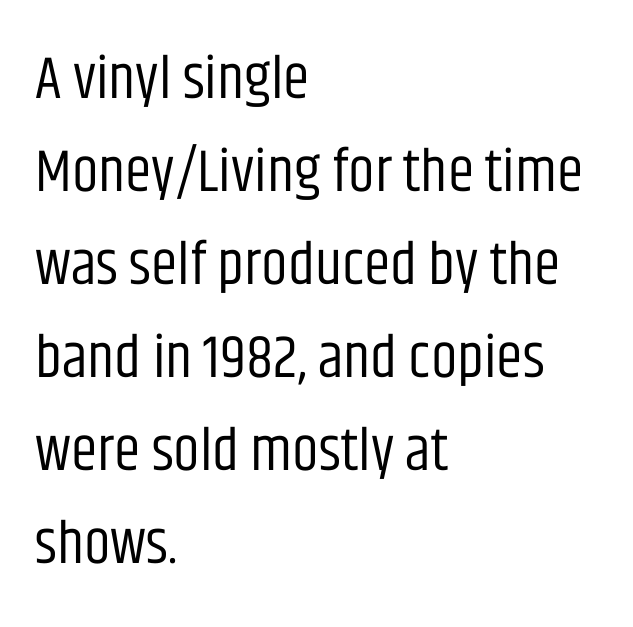
Q: Is the text bold? A: No.
Q: Is the text italic (slanted)? A: No, it is upright.
Q: Is the typeface a serif or a sans-serif typeface? A: Sans-serif.
Q: Is the text underlined? A: No.
Q: How is the paragraph aligned? A: Left-aligned.
Q: Is the spacing between letters normal or unusually wide? A: Normal.
Q: Is the spacing between lines tight, normal or loose? A: Normal.
Q: Width (condensed, normal, or wide)? A: Condensed.
Q: Stroke contrast? A: Low.
Q: x-height? A: Large.
Q: Monospaced? A: No.
